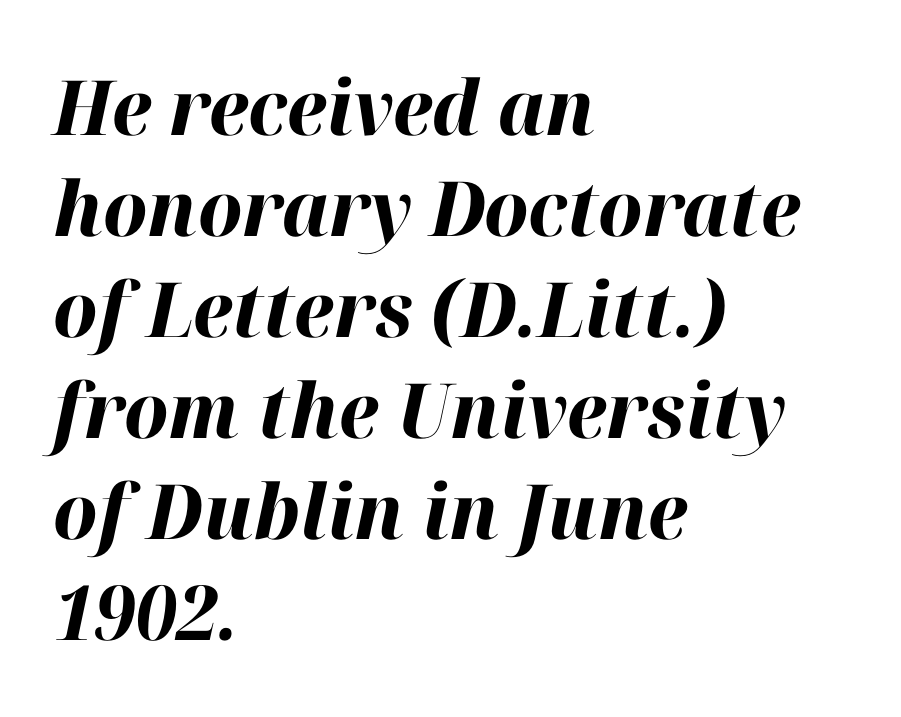
Q: Is the text bold? A: Yes.
Q: Is the text italic (slanted)? A: Yes, it leans right by about 12 degrees.
Q: Is the text underlined? A: No.
Q: How is the paragraph aligned? A: Left-aligned.
Q: Is the spacing between letters normal or unusually wide? A: Normal.
Q: Is the spacing between lines tight, normal or loose? A: Normal.
Q: Width (condensed, normal, or wide)? A: Normal.
Q: Stroke contrast? A: High.
Q: x-height? A: Medium.
Q: Monospaced? A: No.
